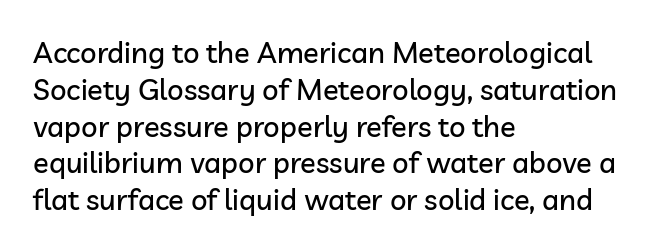
Students, note that the glyphs here touch the page at normal intervals. Lines of text with bare space underneath. Think of a printed novel: that variable character pitch is what you see here. Look at the bottom of the vertical strokes: they stop flat, with no serifs.
